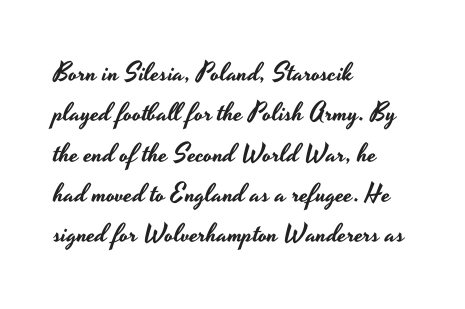
The image shows 26 px text type; set left-aligned, normal line spacing (1.55x), normal letter spacing, not underlined.
